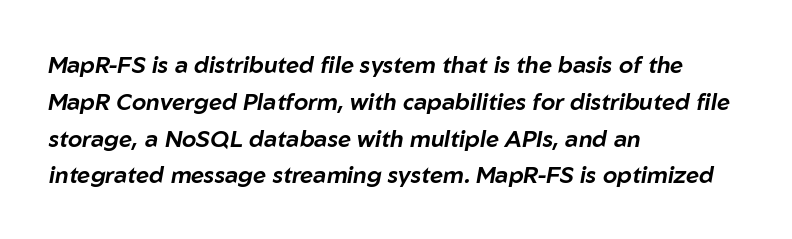
Italic: yes, the glyphs are oblique. These lines stack with their left ends in a neat column. Regarding leading, the lines here are spaced in the standard way. The line texture is even and compact thanks to regular tracking.
